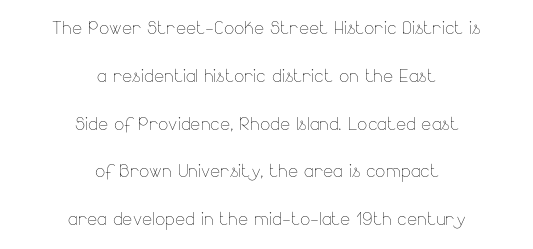
The image shows 24 px text type, upright; set centered, loose line spacing (1.99x), normal letter spacing, not underlined.
